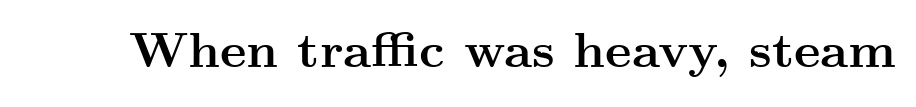
{"serif": "yes", "italic": "no", "bold": "yes", "weight": "semibold", "width": "wide", "stroke_contrast": "medium", "x_height": "small", "monospaced": "no", "underline": "no", "letter_spacing": "normal", "letter_spacing_em": 0.0, "glyph_px": 50}
